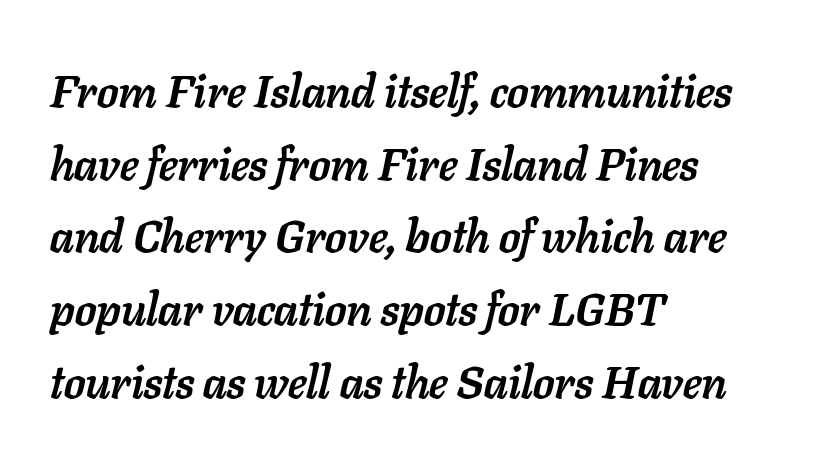
{"italic": "yes", "lean": "right", "slant_degrees": 11, "bold": "yes", "weight": "semibold", "width": "normal", "stroke_contrast": "low", "x_height": "medium", "monospaced": "no", "underline": "no", "align": "left", "line_spacing": "normal", "line_spacing_ratio": 1.58, "letter_spacing": "normal", "letter_spacing_em": 0.0, "glyph_px": 46}
